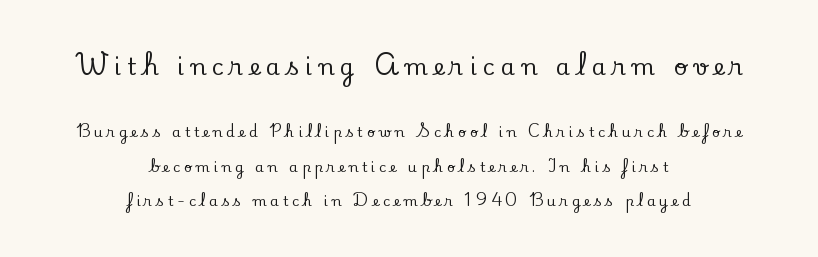
The image shows 23 px text type, upright; set centered, loose line spacing (2.47x), unusually wide letter spacing (+0.27 em), not underlined; the first (top) block is 1.64x larger.
